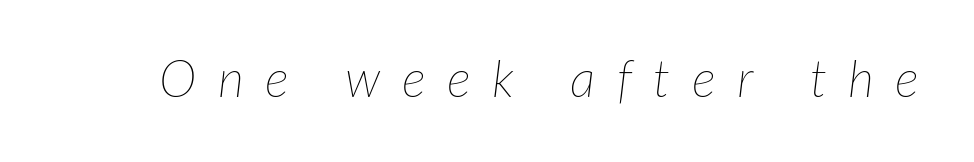
The image shows 51 px thin type, italic (leaning right); set unusually wide letter spacing (+0.42 em), not underlined; low stroke contrast and a medium x-height.
